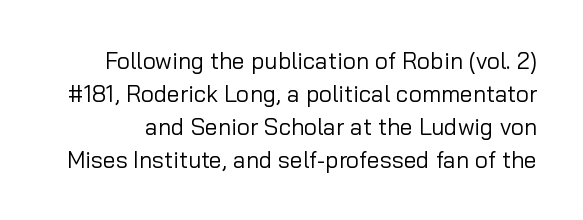
Q: Is the text bold? A: No.
Q: Is the text italic (slanted)? A: No, it is upright.
Q: Is the text underlined? A: No.
Q: Is the spacing between letters normal or unusually wide? A: Normal.
Q: Is the spacing between lines tight, normal or loose? A: Normal.
